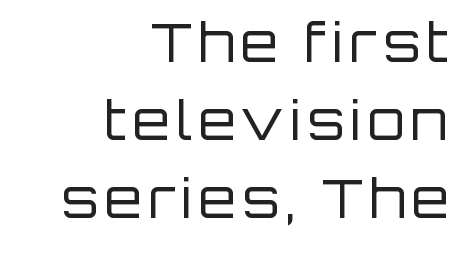
The specimen reads as upright at a glance. Every row of glyphs terminates at an identical x-position on the right. Think of a printed novel: that variable character pitch is what you see here. Letters have the restrained weight of plain body copy at most. The area under the type is left untouched. Leading matches the norm, producing a regular column.
